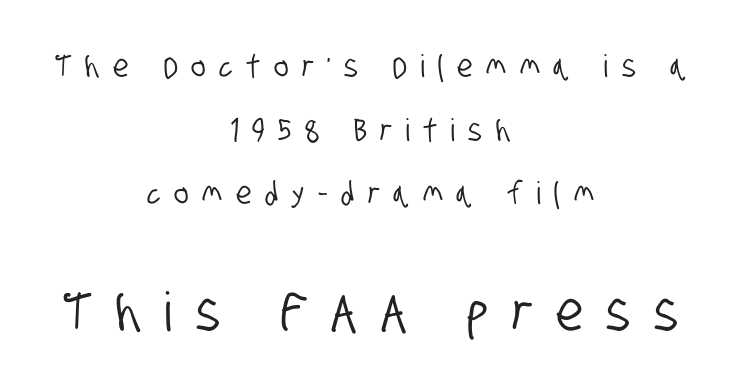
Q: Is the typeface a serif or a sans-serif typeface? A: Sans-serif.
Q: Is the text underlined? A: No.
Q: How is the paragraph aligned? A: Centered.
Q: Is the spacing between letters normal or unusually wide? A: Unusually wide.
Q: Is the spacing between lines tight, normal or loose? A: Loose.
Q: Which block of text is set in a larger size, the first (top) or the second (bottom)? A: The second (bottom) one.
Q: Width (condensed, normal, or wide)? A: Condensed.
Q: Stroke contrast? A: Low.
Q: x-height? A: Large.
Q: Monospaced? A: No.
